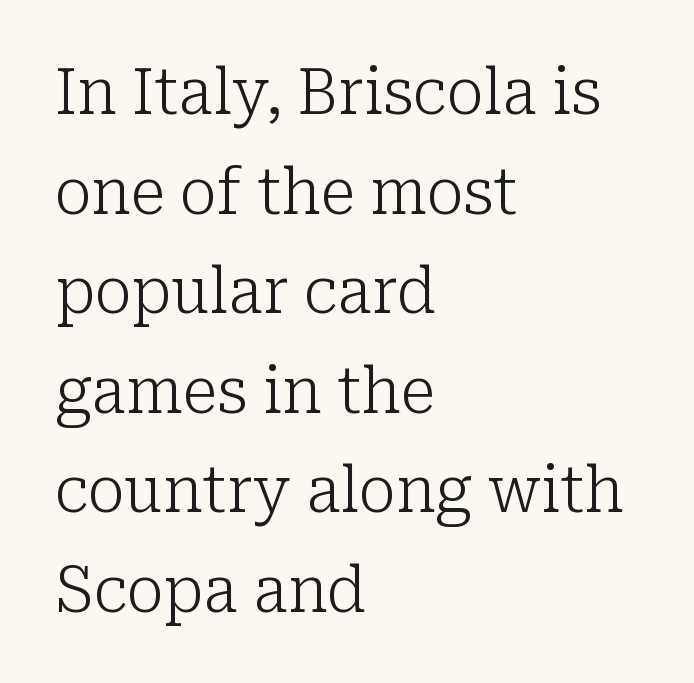
{"serif": "yes", "italic": "no", "bold": "no", "weight": "light", "width": "normal", "stroke_contrast": "low", "x_height": "medium", "monospaced": "no", "underline": "no", "align": "left", "line_spacing": "normal", "line_spacing_ratio": 1.58, "letter_spacing": "normal", "letter_spacing_em": 0.0, "glyph_px": 63}
